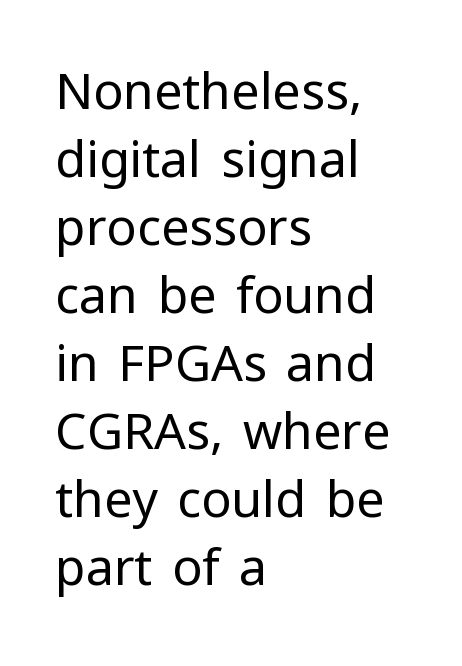
Is the block centered? No — it sits flush against the left margin. Does extra space separate the letters? No, they use regular spacing. If you drew a line through each stem, it would be perfectly vertical. The font sits on the lighter half of the weight spectrum, regular included.
